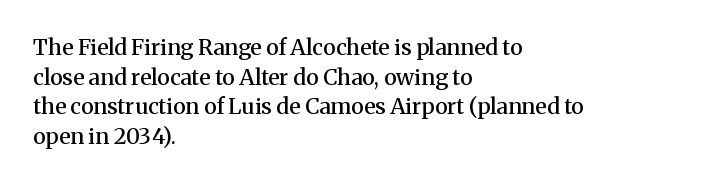
The image shows 22 px text type, upright; set left-aligned, normal line spacing (1.35x), normal letter spacing, not underlined.
